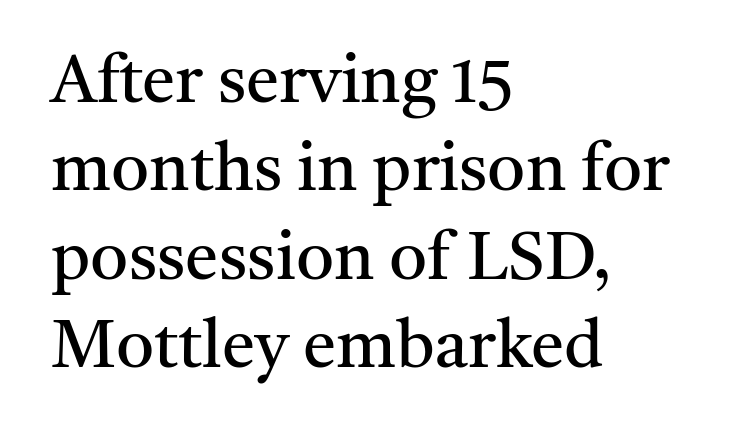
The image shows 67 px regular-weight serif type, upright; set left-aligned, normal line spacing (1.32x), normal letter spacing, not underlined; medium stroke contrast and a medium x-height.
